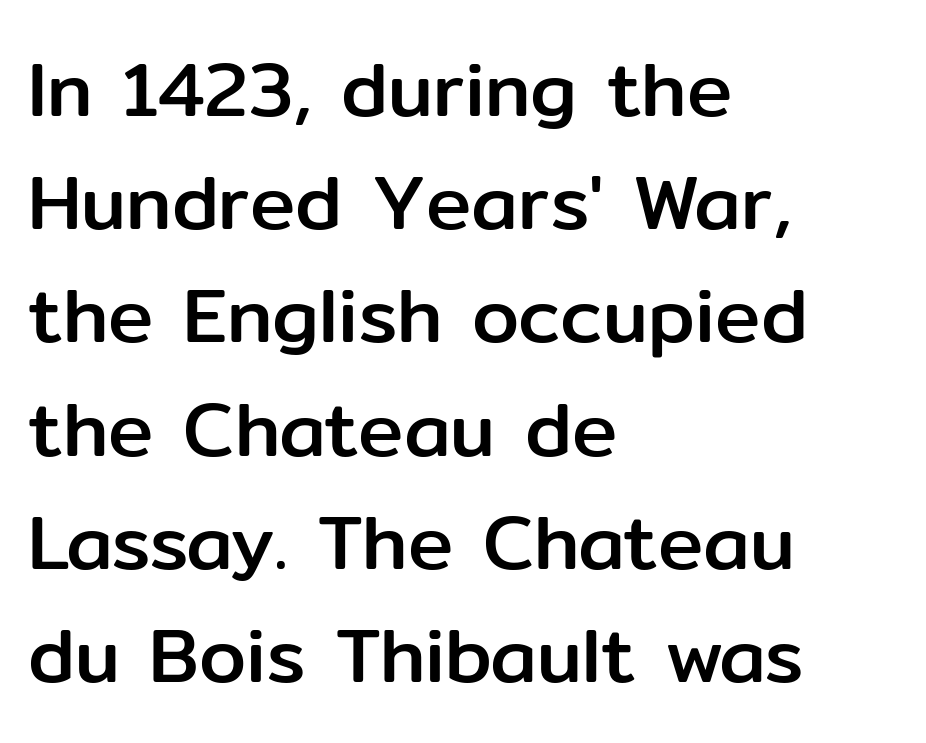
Q: Is the text italic (slanted)? A: No, it is upright.
Q: Is the typeface a serif or a sans-serif typeface? A: Sans-serif.
Q: Is the text underlined? A: No.
Q: How is the paragraph aligned? A: Left-aligned.
Q: Is the spacing between letters normal or unusually wide? A: Normal.
Q: Is the spacing between lines tight, normal or loose? A: Normal.
Q: Width (condensed, normal, or wide)? A: Normal.
Q: Stroke contrast? A: Low.
Q: x-height? A: Medium.
Q: Monospaced? A: No.
